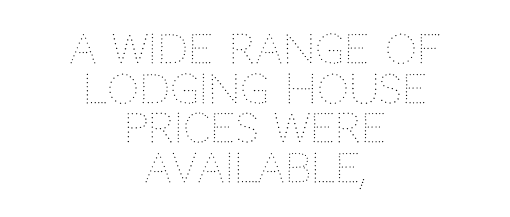
Here the glyphs are tracked normally, forming tight word shapes. Varying glyph widths throughout — classic text-font behaviour. Counters stay open thanks to moderate or lighter strokes. Each new line begins almost immediately beneath the previous one.
